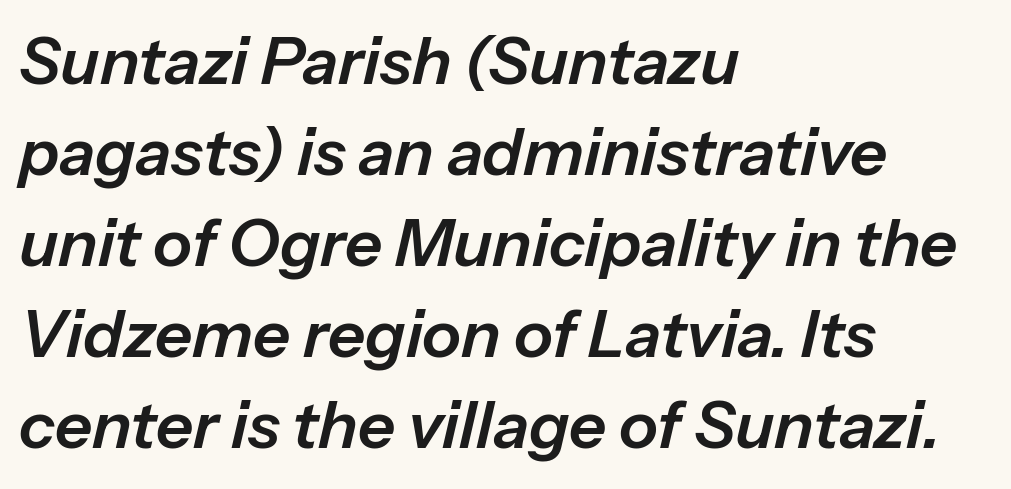
Q: Is the text italic (slanted)? A: Yes, it leans right by about 13 degrees.
Q: Is the text underlined? A: No.
Q: How is the paragraph aligned? A: Left-aligned.
Q: Is the spacing between letters normal or unusually wide? A: Normal.
Q: Is the spacing between lines tight, normal or loose? A: Normal.
Q: Width (condensed, normal, or wide)? A: Normal.
Q: Stroke contrast? A: Low.
Q: x-height? A: Medium.
Q: Monospaced? A: No.
